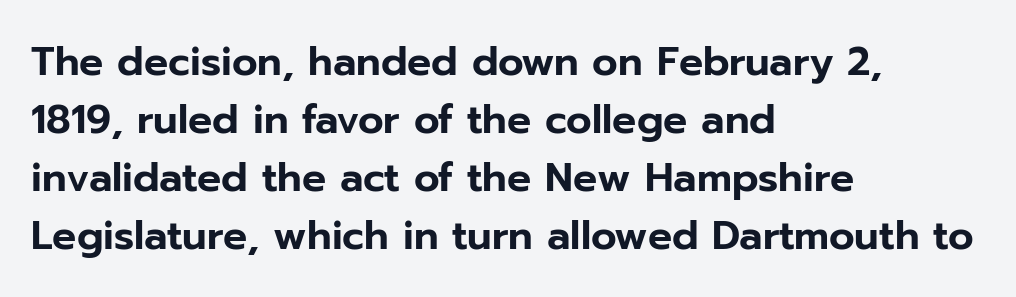
The image shows 40 px sans-serif type, upright; set left-aligned, normal line spacing (1.45x), normal letter spacing, not underlined; low stroke contrast and a medium x-height.
